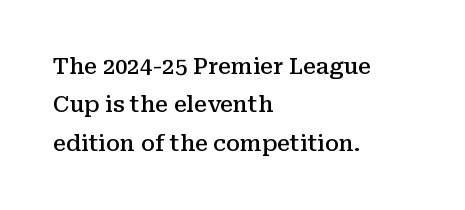
Posture: vertical. The strokes are fattened partway — semibold, not bold. Does extra space separate the letters? No, they use regular spacing. Line starts are locked; line ends wander. Underline: absent.
